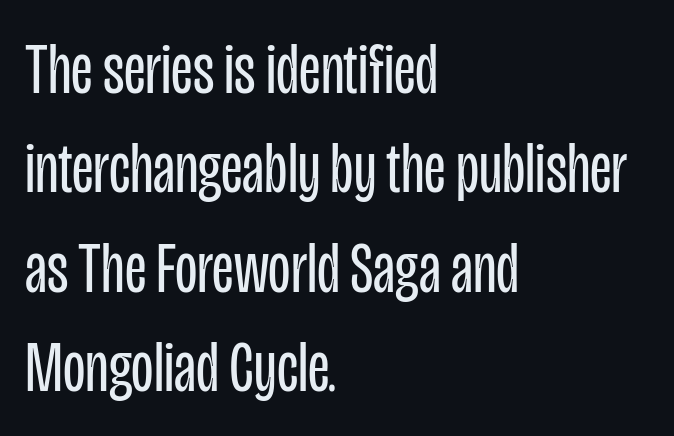
Q: Is the text bold? A: No.
Q: Is the text italic (slanted)? A: No, it is upright.
Q: Is the typeface a serif or a sans-serif typeface? A: Sans-serif.
Q: Is the text underlined? A: No.
Q: How is the paragraph aligned? A: Left-aligned.
Q: Is the spacing between letters normal or unusually wide? A: Normal.
Q: Is the spacing between lines tight, normal or loose? A: Normal.
Q: Width (condensed, normal, or wide)? A: Condensed.
Q: Stroke contrast? A: Low.
Q: x-height? A: Large.
Q: Monospaced? A: No.
